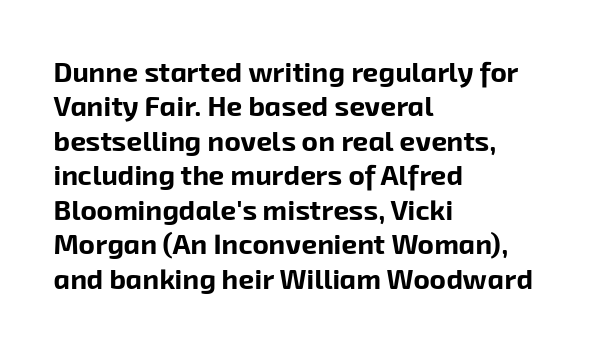
The face used here is rendered with its standard letterfit. Notice how thick the strokes are: this is what a full bold looks like. Font category for this specimen: sans-serif. Where is the straight margin? On the left. The rendering uses natural spacing where letterforms have individual widths.
